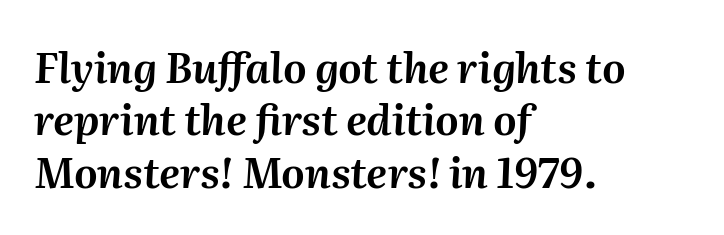
The horizontal fit of the characters is conventional and even. The rendering uses natural spacing where letterforms have individual widths. Has an underline been added? It has not. Teacher's note: observe the even left margin — that is flush-left alignment.
